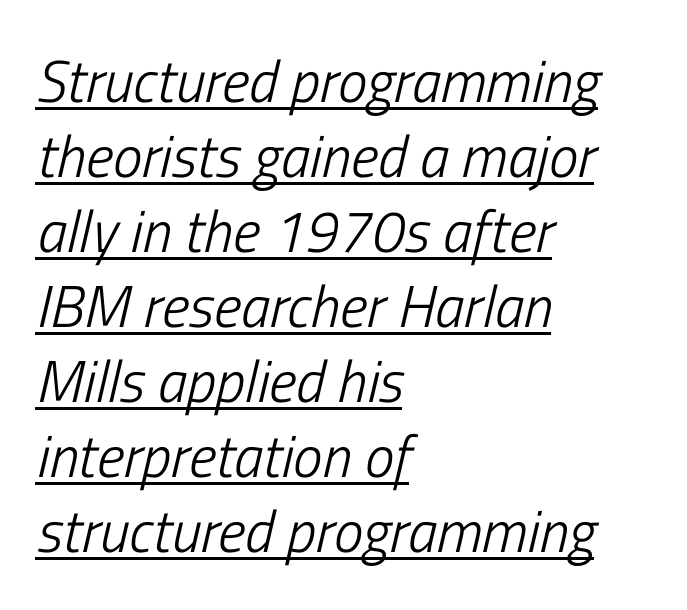
The compositor pushed each line to the left boundary. Does the leading feel generous? No, just average. Short note: letters normally spaced. In designer terms, the underline attribute is active on this setting. Emphasis-style slanted type is in use. Proportional: the letters do not fall into vertical columns.
